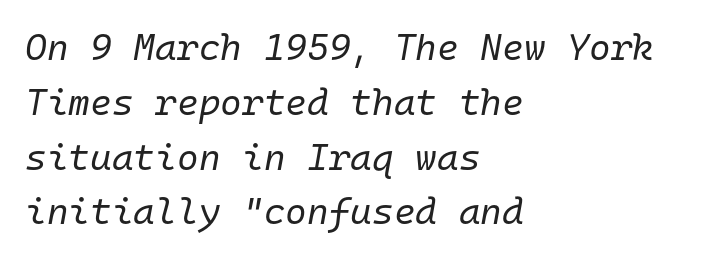
{"italic": "yes", "lean": "right", "slant_degrees": 10, "bold": "no", "weight": "regular", "width": "normal", "stroke_contrast": "low", "x_height": "medium", "monospaced": "yes", "underline": "no", "align": "left", "line_spacing": "normal", "line_spacing_ratio": 1.48, "letter_spacing": "normal", "letter_spacing_em": 0.0, "glyph_px": 37}
